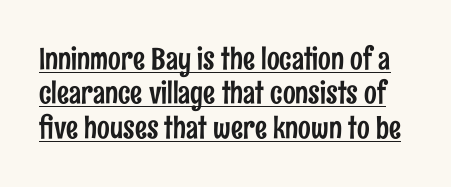
Short note: letters normally spaced. Very little white space separates one row of letters from the next. These lines are rendered in a variable-pitch font. The characters display no serif detailing; their extremities are plain. Every stem runs plumb, perpendicular to the baseline.
